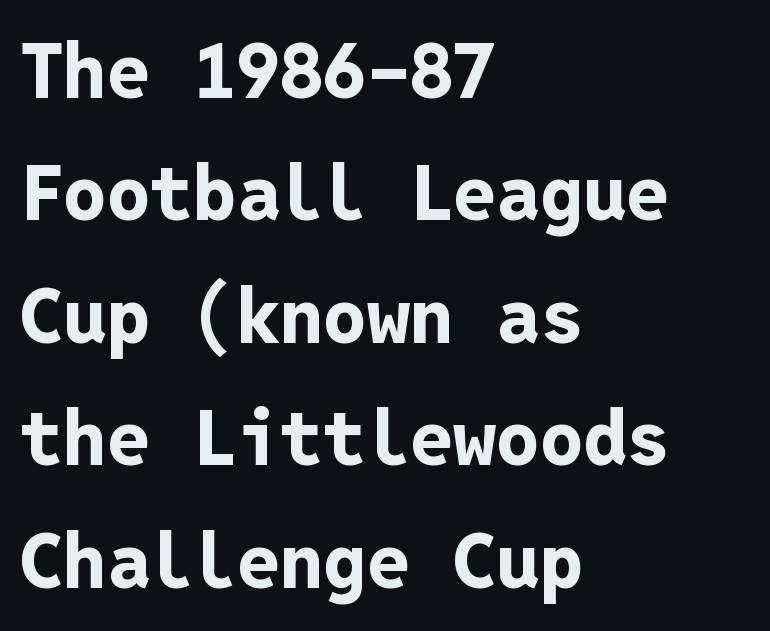
Q: Is the text bold? A: Yes.
Q: Is the text italic (slanted)? A: No, it is upright.
Q: Is the typeface a serif or a sans-serif typeface? A: Sans-serif.
Q: Is the text underlined? A: No.
Q: How is the paragraph aligned? A: Left-aligned.
Q: Is the spacing between letters normal or unusually wide? A: Normal.
Q: Is the spacing between lines tight, normal or loose? A: Normal.
Q: Width (condensed, normal, or wide)? A: Normal.
Q: Stroke contrast? A: Low.
Q: x-height? A: Medium.
Q: Monospaced? A: Yes.
